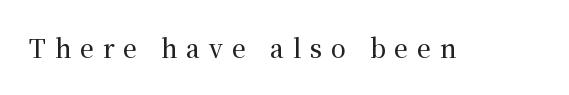
Q: Is the text italic (slanted)? A: No, it is upright.
Q: Is the text underlined? A: No.
Q: Is the spacing between letters normal or unusually wide? A: Unusually wide.
